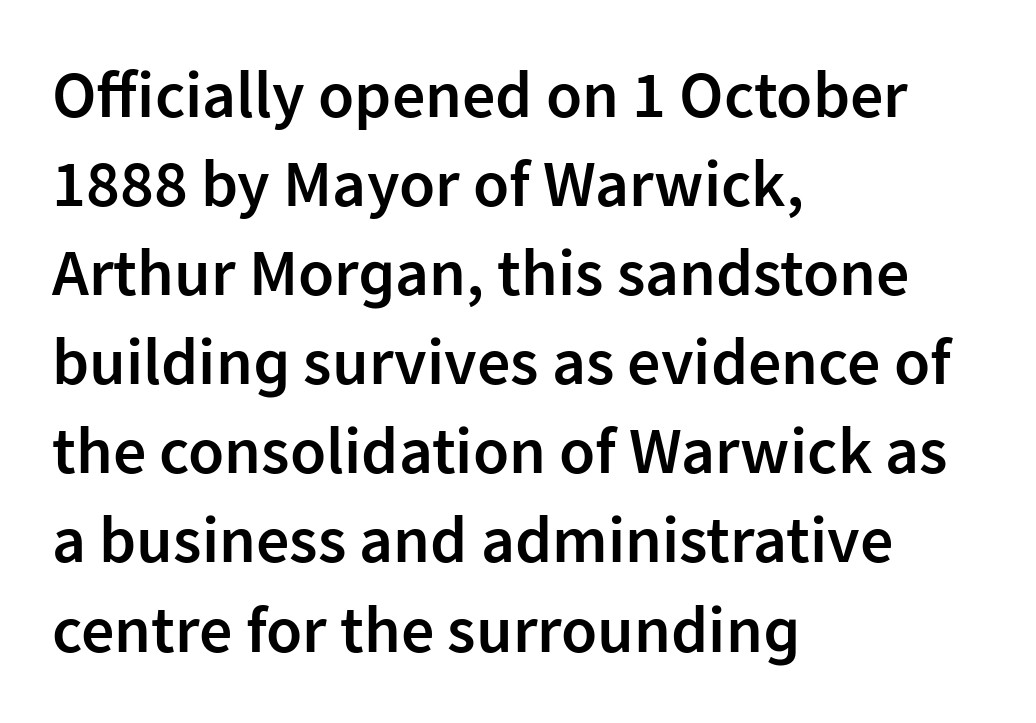
Q: Is the text bold? A: Semi-bold.
Q: Is the text italic (slanted)? A: No, it is upright.
Q: Is the typeface a serif or a sans-serif typeface? A: Sans-serif.
Q: Is the text underlined? A: No.
Q: How is the paragraph aligned? A: Left-aligned.
Q: Is the spacing between letters normal or unusually wide? A: Normal.
Q: Is the spacing between lines tight, normal or loose? A: Normal.
Q: Width (condensed, normal, or wide)? A: Normal.
Q: Stroke contrast? A: Low.
Q: x-height? A: Medium.
Q: Monospaced? A: No.
